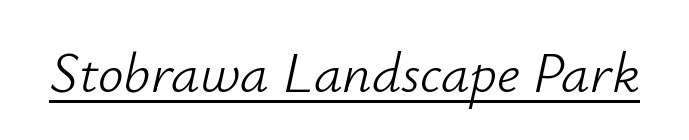
{"italic": "yes", "lean": "right", "slant_degrees": 12, "bold": "no", "weight": "light", "width": "normal", "stroke_contrast": "low", "x_height": "small", "monospaced": "no", "underline": "yes", "letter_spacing": "normal", "letter_spacing_em": 0.0, "glyph_px": 57}
